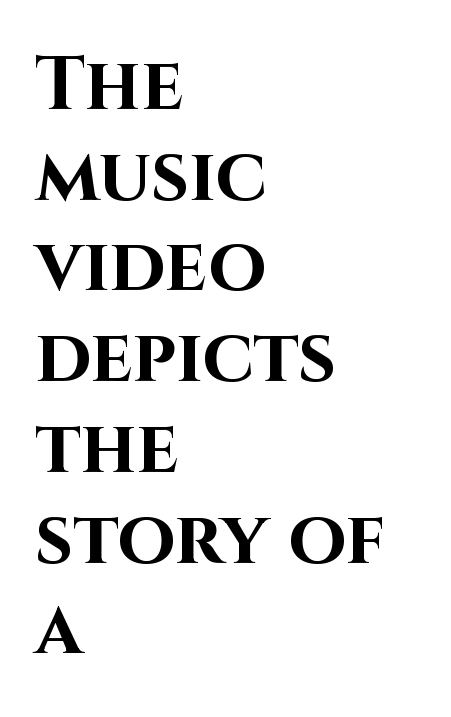
The image shows 75 px bold sans-serif type, upright; set left-aligned, line spacing 1.21x, normal letter spacing, not underlined; high stroke contrast and a large x-height.
